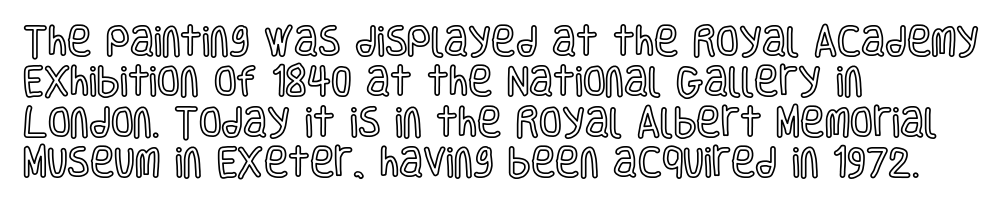
The image shows 33 px condensed type, upright; set left-aligned, line spacing 1.22x, normal letter spacing, not underlined; a large x-height.
